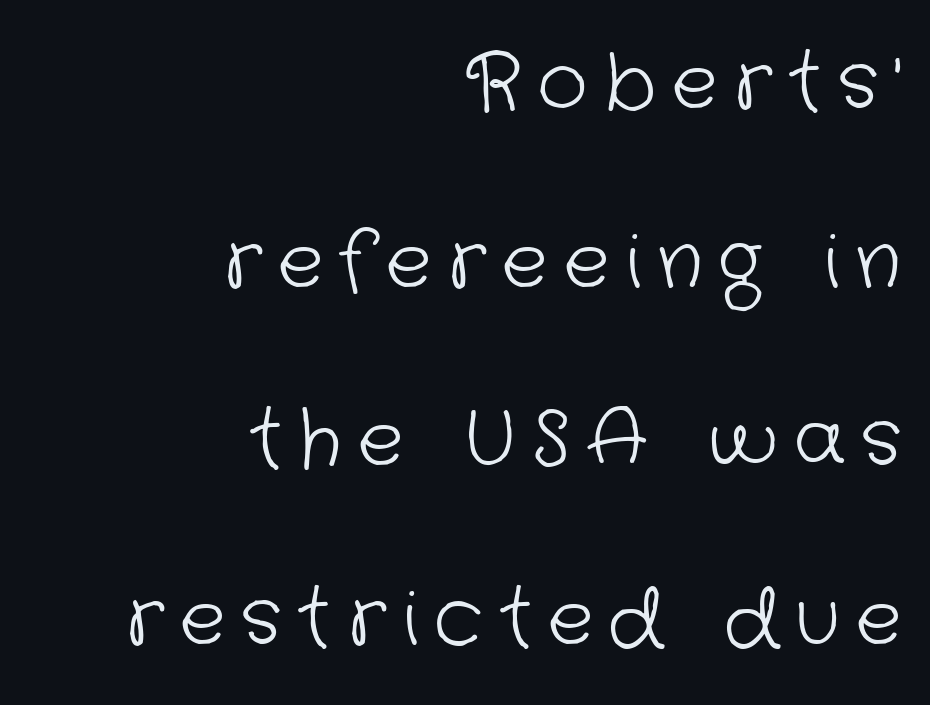
The typesetting does not lean heavy: it is not bold. To sum up the face: it is a sans, with no serifs. Is the letter spacing exaggerated? Yes — the characters are pushed far apart. One glance says open: line gaps are wider than usual.
